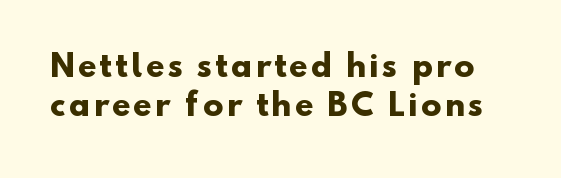
Honestly, there is no underline to notice here at all. Normally led — the rows are evenly, conventionally spaced. Regarding serifs, this sample does without them. A dark, heavy texture on the line: the type is bold. Do the characters align in a grid? No, the font is proportional.
